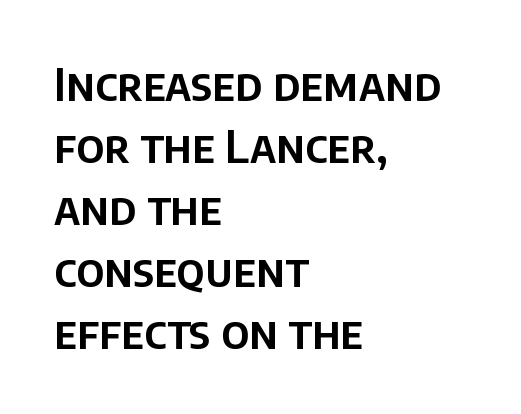
The image shows 45 px sans-serif type, upright; set left-aligned, normal line spacing (1.38x), normal letter spacing, not underlined; low stroke contrast and a large x-height.
